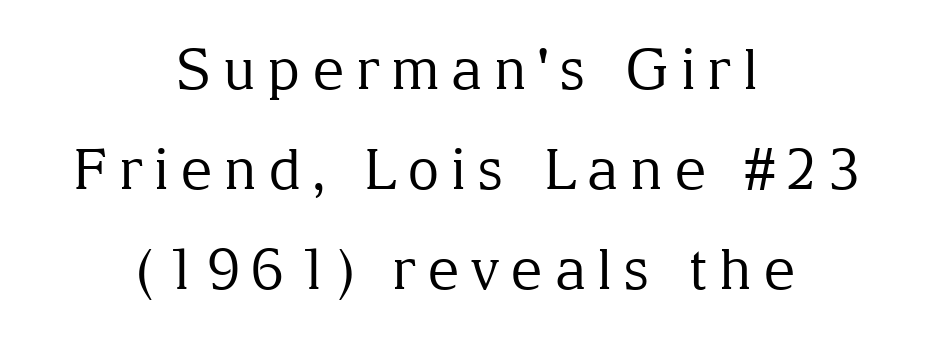
Q: Is the text bold? A: No.
Q: Is the text italic (slanted)? A: No, it is upright.
Q: Is the typeface a serif or a sans-serif typeface? A: Serif.
Q: Is the text underlined? A: No.
Q: How is the paragraph aligned? A: Centered.
Q: Is the spacing between letters normal or unusually wide? A: Unusually wide.
Q: Width (condensed, normal, or wide)? A: Normal.
Q: Stroke contrast? A: Medium.
Q: x-height? A: Medium.
Q: Monospaced? A: No.
